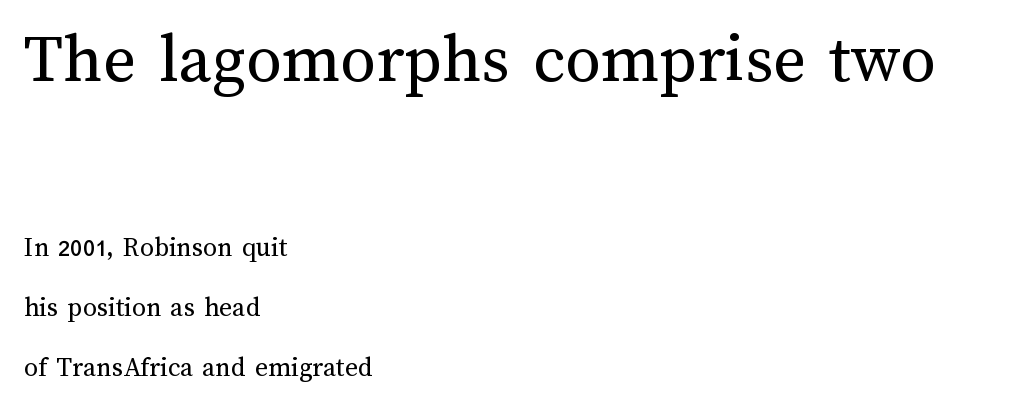
Q: Is the text bold? A: No.
Q: Is the text italic (slanted)? A: No, it is upright.
Q: Is the text underlined? A: No.
Q: How is the paragraph aligned? A: Left-aligned.
Q: Is the spacing between letters normal or unusually wide? A: Normal.
Q: Is the spacing between lines tight, normal or loose? A: Loose.
Q: Which block of text is set in a larger size, the first (top) or the second (bottom)? A: The first (top) one.
Q: Width (condensed, normal, or wide)? A: Normal.
Q: Stroke contrast? A: Medium.
Q: x-height? A: Medium.
Q: Monospaced? A: No.
